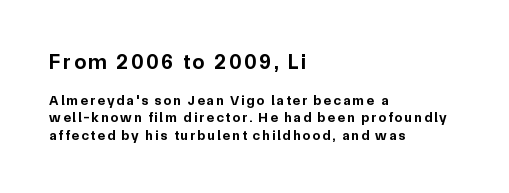
Unmarked baselines from the first word to the last. In terms of weight, the rendering is a true, heavy bold. Designer's note — italics off, roman on. The earlier block is typeset at a bigger size than the later block.
